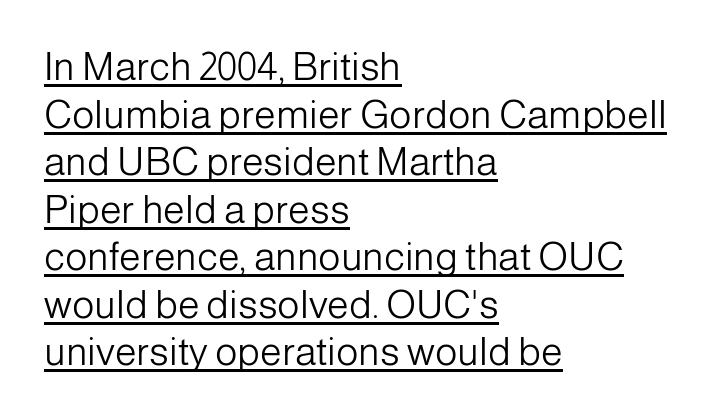
Stroke terminals: plain, sans-serif. Is this a fixed-width face? No — the glyphs have proportional, varying widths. Is there an underline? Yes — a line sits under the letters. Here the glyphs are tracked normally, forming tight word shapes. The passage is arranged the way most books set body copy — flush left. Quick note: not italic, upright.
